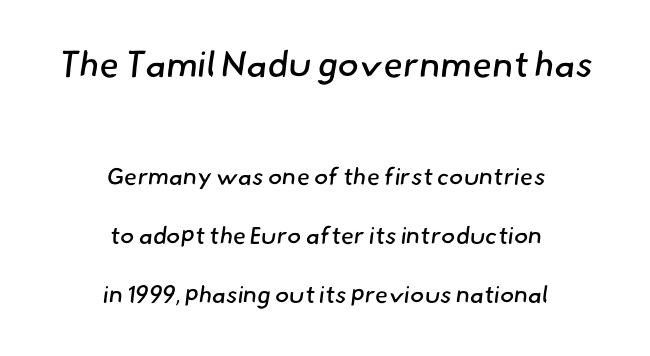
The image shows 36 px regular-weight sans-serif type; set centered, loose line spacing (2.45x), normal letter spacing, not underlined; the first (top) block is 1.5x larger; low stroke contrast and a small x-height.
